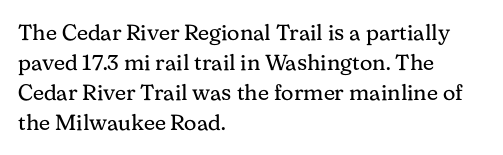
The letterforms sit shoulder to shoulder at normal distance. The space directly below the letters is spotless. Counters stay open thanks to moderate or lighter strokes. The vertical gap from one line to the next is medium. Ascenders rise straight up at ninety degrees. The ragged edge is on the right, which tells us the setting is flush left.
